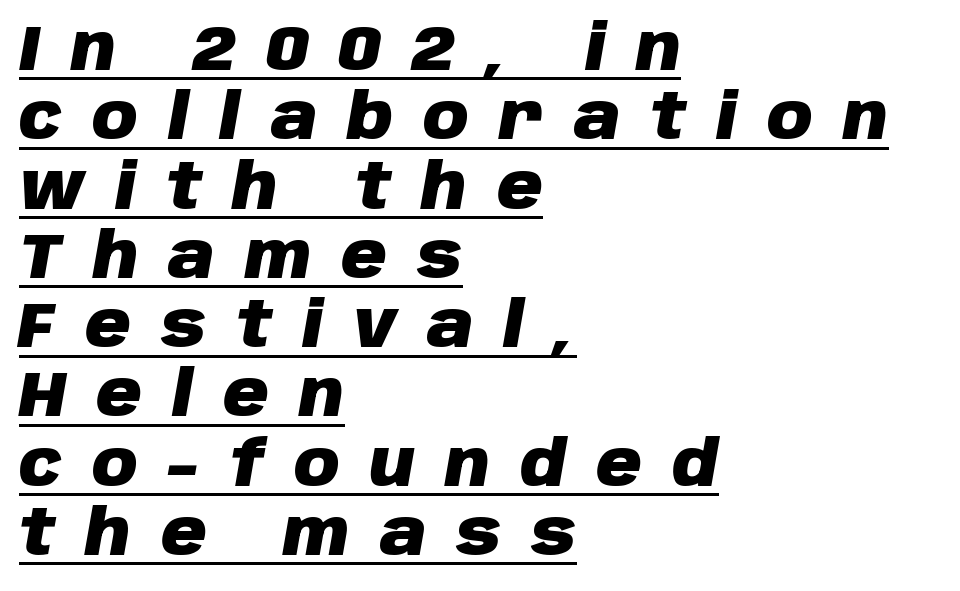
Q: Is the text bold? A: Yes.
Q: Is the text italic (slanted)? A: Yes, it leans right by about 10 degrees.
Q: Is the text underlined? A: Yes.
Q: How is the paragraph aligned? A: Left-aligned.
Q: Is the spacing between letters normal or unusually wide? A: Unusually wide.
Q: Is the spacing between lines tight, normal or loose? A: Tight.
Q: Width (condensed, normal, or wide)? A: Normal.
Q: Stroke contrast? A: Low.
Q: x-height? A: Large.
Q: Monospaced? A: No.
